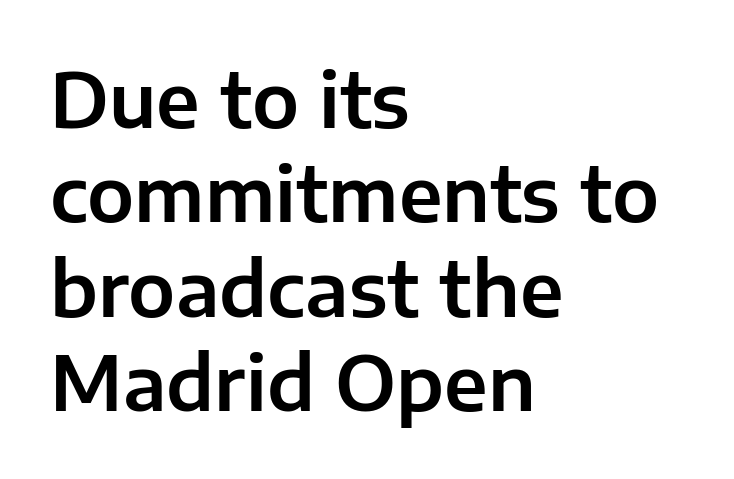
{"serif": "no", "italic": "no", "width": "normal", "stroke_contrast": "low", "x_height": "medium", "monospaced": "no", "underline": "no", "align": "left", "line_spacing": "normal", "line_spacing_ratio": 1.26, "letter_spacing": "normal", "letter_spacing_em": 0.0, "glyph_px": 75}
